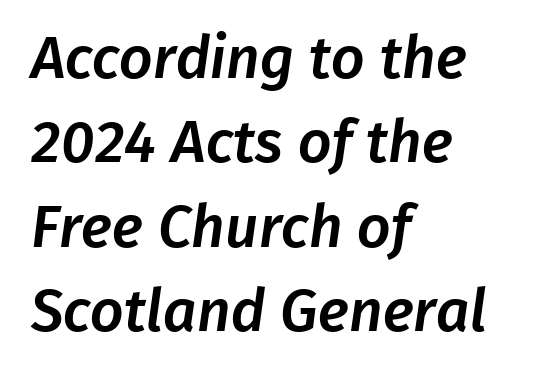
Q: Is the typeface a serif or a sans-serif typeface? A: Sans-serif.
Q: Is the text underlined? A: No.
Q: How is the paragraph aligned? A: Left-aligned.
Q: Is the spacing between letters normal or unusually wide? A: Normal.
Q: Is the spacing between lines tight, normal or loose? A: Normal.
Q: Width (condensed, normal, or wide)? A: Normal.
Q: Stroke contrast? A: Low.
Q: x-height? A: Medium.
Q: Monospaced? A: No.
